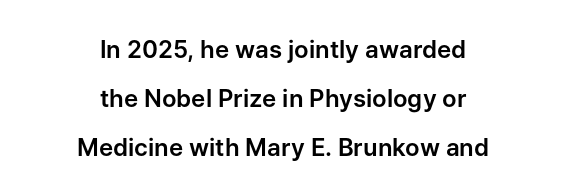
{"italic": "no", "underline": "no", "align": "center", "line_spacing": "loose", "line_spacing_ratio": 2.04, "letter_spacing": "normal", "letter_spacing_em": 0.0, "glyph_px": 24}
